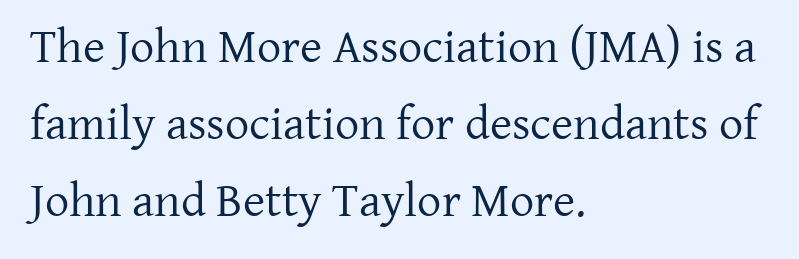
{"serif": "yes", "italic": "no", "bold": "no", "weight": "regular", "width": "normal", "stroke_contrast": "low", "x_height": "medium", "monospaced": "no", "underline": "no", "align": "left", "line_spacing": "normal", "line_spacing_ratio": 1.6, "letter_spacing": "normal", "letter_spacing_em": 0.0, "glyph_px": 48}
